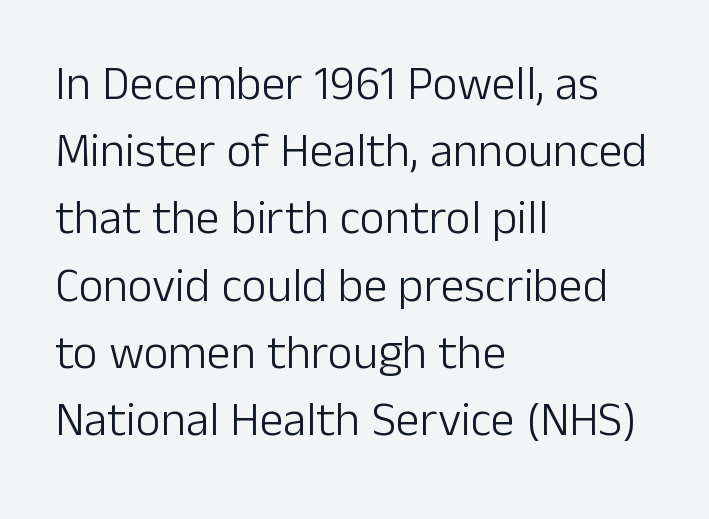
{"serif": "no", "italic": "no", "bold": "no", "weight": "light", "width": "normal", "stroke_contrast": "low", "x_height": "medium", "monospaced": "no", "underline": "no", "align": "left", "line_spacing": "normal", "line_spacing_ratio": 1.4, "letter_spacing": "normal", "letter_spacing_em": 0.0, "glyph_px": 48}
